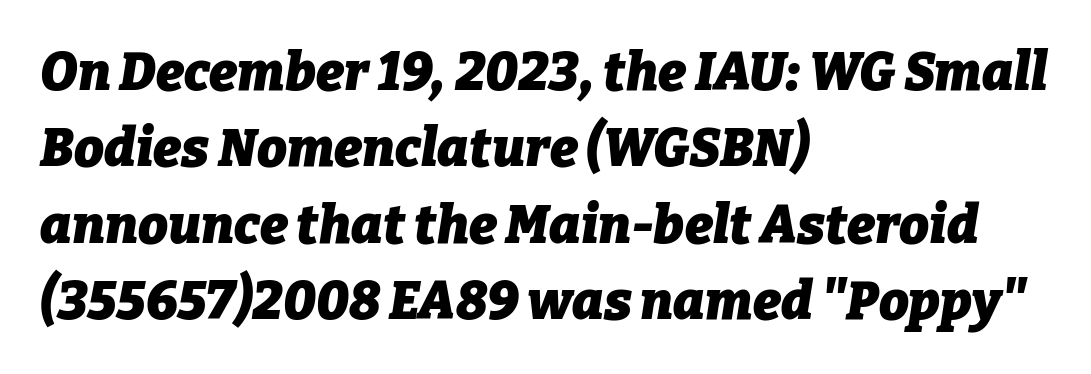
Heavy-handed strokes throughout: this text is bold. The text block is weighted toward the left margin, trailing off unevenly rightward. These lines are rendered in a variable-pitch font. Baseline-to-baseline distance is the conventional proportion of letter height.
